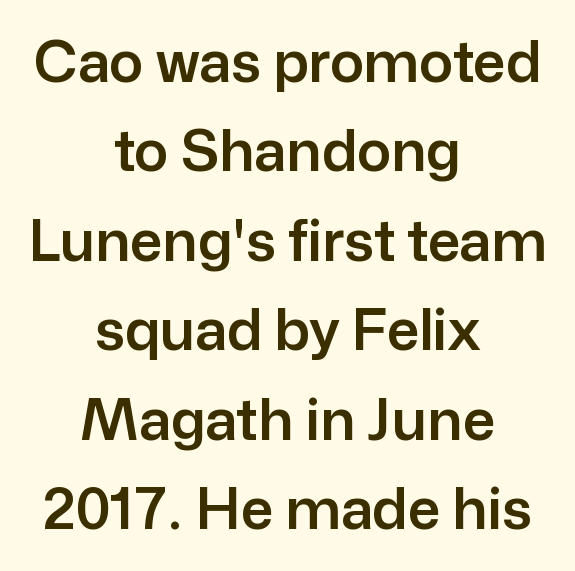
A typesetter would label this face a sans. Glyph-to-glyph distance matches everyday printed text. Alignment: centered. Posture: vertical. Note the varied advance widths — an 'i' is clearly narrower than an 'm'.
